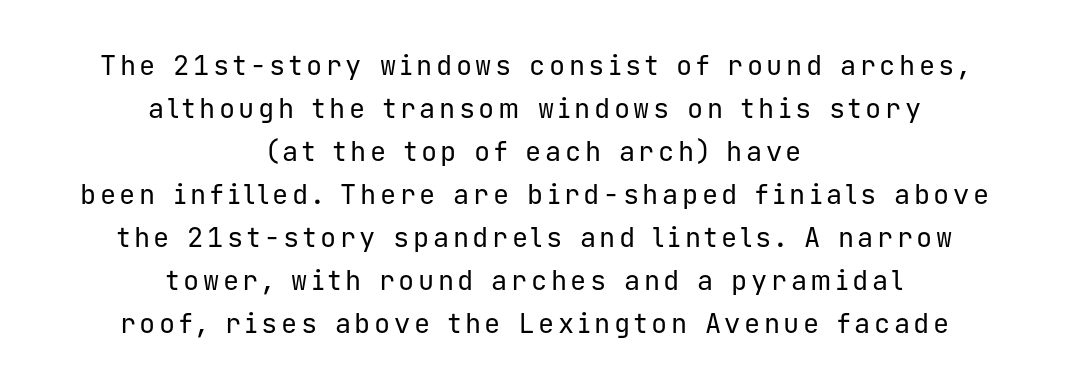
{"italic": "no", "bold": "no", "underline": "no", "align": "center", "line_spacing": "normal", "line_spacing_ratio": 1.59, "glyph_px": 27}
